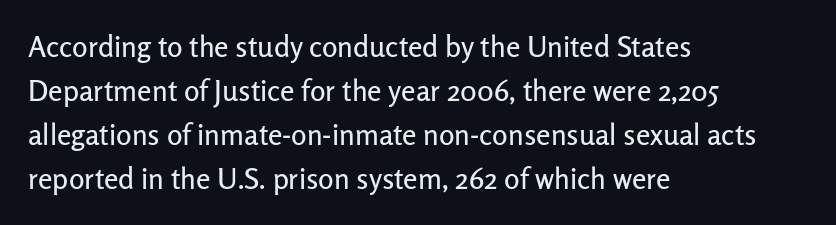
Italic? Not at all — the glyphs are vertical. Each letter keeps its own natural width here, so spacing adapts to shape. Descender tails drop into unmarked territory. The rendering anchors every line to the left-hand side. Letter spacing: default.
